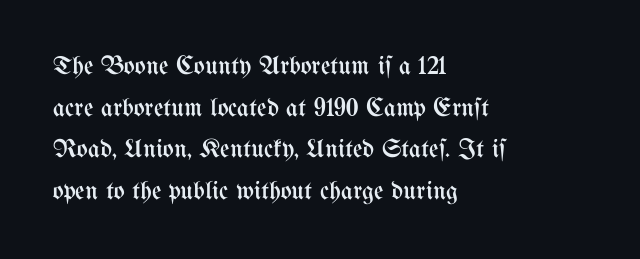
Rule under the text: the space is simply empty. One-word summary of the alignment: left. Stroke thickness stays within the range of a standard reading face or lighter. Rows of type keep a routine distance in the vertical direction. Ascenders rise straight up at ninety degrees. The tracking reads as untouched default to a designer's eye.
